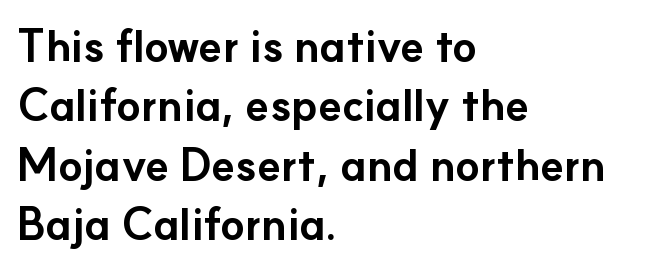
Q: Is the text bold? A: Yes.
Q: Is the text italic (slanted)? A: No, it is upright.
Q: Is the typeface a serif or a sans-serif typeface? A: Sans-serif.
Q: Is the text underlined? A: No.
Q: How is the paragraph aligned? A: Left-aligned.
Q: Is the spacing between letters normal or unusually wide? A: Normal.
Q: Is the spacing between lines tight, normal or loose? A: Normal.
Q: Width (condensed, normal, or wide)? A: Normal.
Q: Stroke contrast? A: Low.
Q: x-height? A: Small.
Q: Monospaced? A: No.
